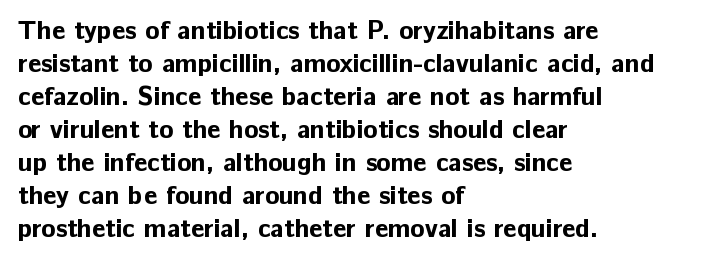
Q: Is the text bold? A: Yes.
Q: Is the text italic (slanted)? A: No, it is upright.
Q: Is the text underlined? A: No.
Q: How is the paragraph aligned? A: Left-aligned.
Q: Is the spacing between letters normal or unusually wide? A: Normal.
Q: Is the spacing between lines tight, normal or loose? A: Normal.
